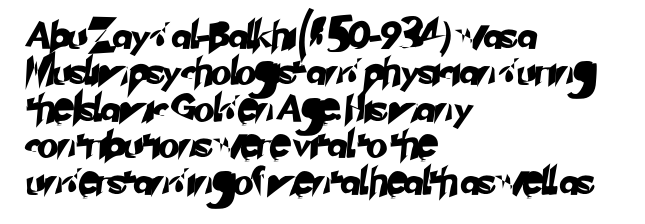
The image shows 27 px text type; set left-aligned, normal line spacing (1.35x), normal letter spacing, not underlined.
